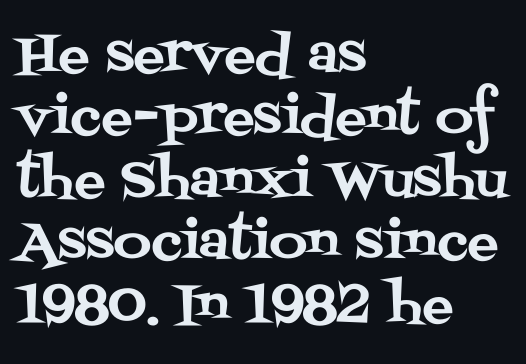
Spacing verdict: proportional, widths tailored to each character. Descenders are the only things crossing below the line. Little horizontal feet cap the strokes, marking this as serif type. The type is set solid horizontally, with unmodified tracking. Posture: straight, roman, zero tilt. Left-aligned paragraph, ragged on the right.
